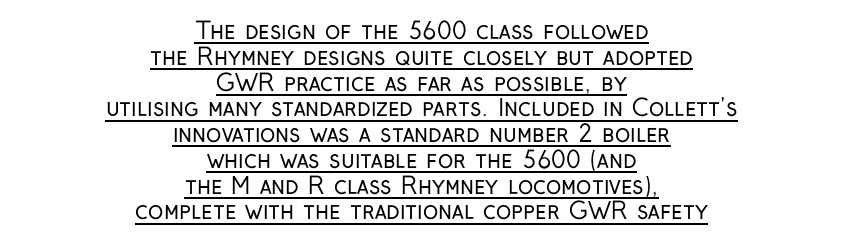
How are the letters spaced? Ordinarily, with no added tracking. These characters rest on top of a visible drawn line. The compositor balanced each line on the midline. Compared with a typical body face, this is equally light or lighter still. These lines huddle together more closely than default settings would place them.
